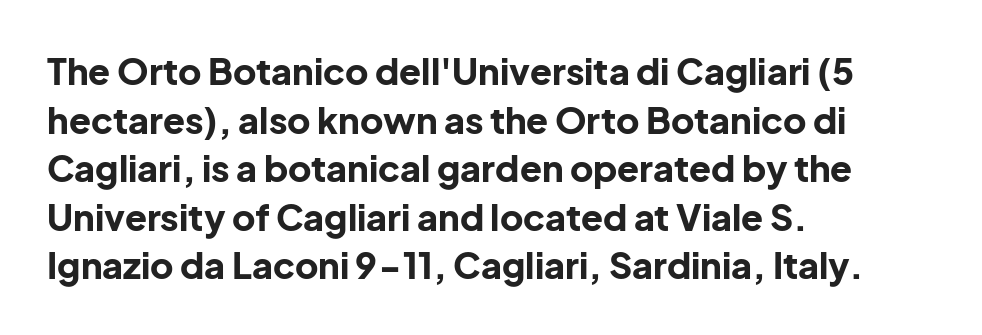
The rendering uses a bold face; every stroke is thick and dark. The passage shown is typed in a proportional face where columns would drift. The axis of the letterforms is exactly vertical. If you measured baseline to baseline, you'd find a middling distance. Reading down the block, your eye returns to a fixed left position each line.
